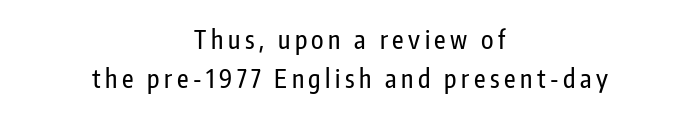
The image shows 25 px text type, upright; set centered, normal line spacing (1.57x), not underlined.
